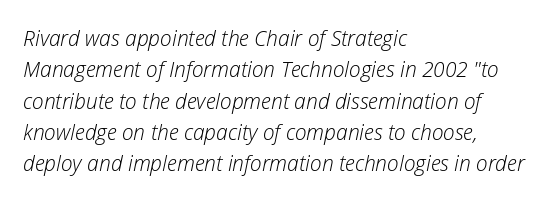
The image shows 21 px text type, italic (leaning right); set left-aligned, normal line spacing (1.49x), normal letter spacing, not underlined.
